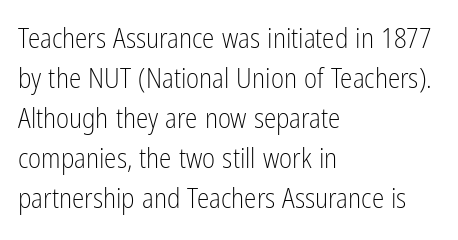
Q: Is the text bold? A: No.
Q: Is the text italic (slanted)? A: No, it is upright.
Q: Is the typeface a serif or a sans-serif typeface? A: Sans-serif.
Q: Is the text underlined? A: No.
Q: How is the paragraph aligned? A: Left-aligned.
Q: Is the spacing between letters normal or unusually wide? A: Normal.
Q: Is the spacing between lines tight, normal or loose? A: Normal.
Q: Width (condensed, normal, or wide)? A: Condensed.
Q: Stroke contrast? A: Low.
Q: x-height? A: Medium.
Q: Monospaced? A: No.
